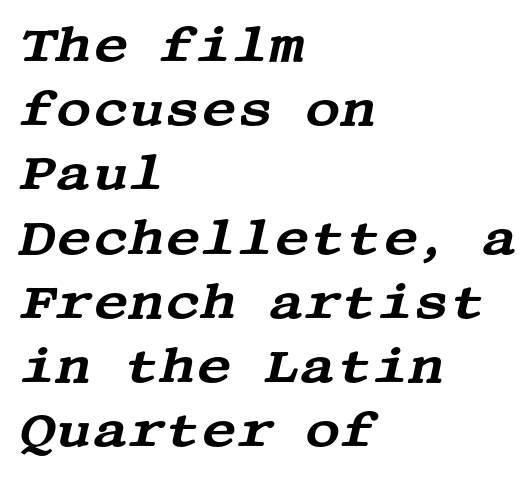
{"serif": "yes", "italic": "yes", "lean": "right", "slant_degrees": 13, "width": "wide", "stroke_contrast": "medium", "x_height": "large", "underline": "no", "align": "left", "line_spacing": "normal", "line_spacing_ratio": 1.31, "letter_spacing": "normal", "letter_spacing_em": 0.0, "glyph_px": 49}
